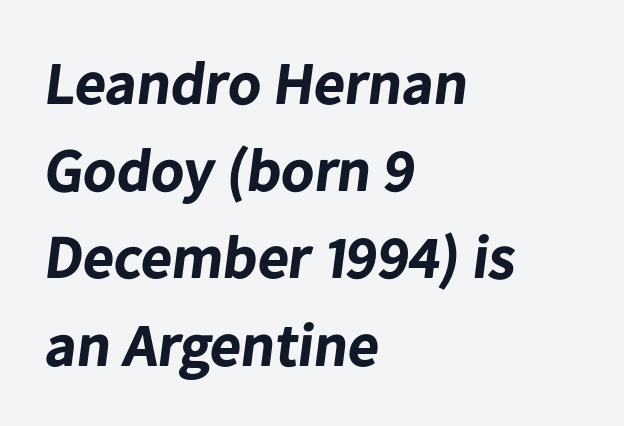
Teacher's note: observe the even left margin — that is flush-left alignment. The letters sit at their default tracking, neither squeezed nor spread. The rendering uses a bold face; every stroke is thick and dark. This is sans-serif lettering, the kind often seen on screens and signage. The specimen omits any rule beneath the text block's lines. The rendering uses natural spacing where letterforms have individual widths.
